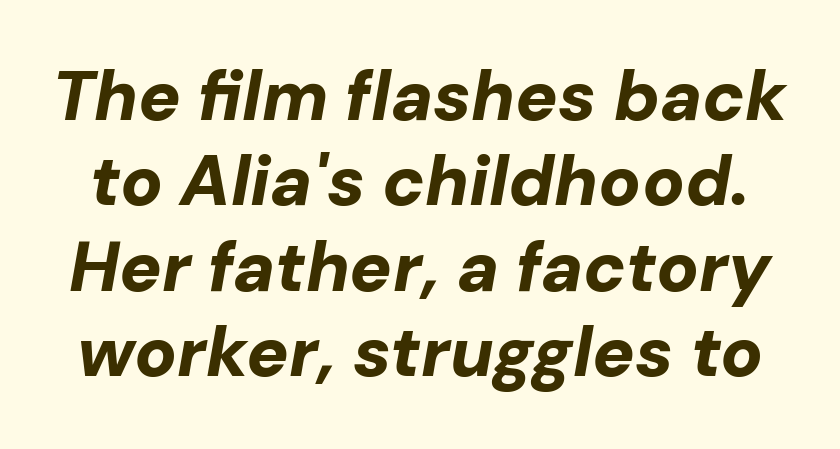
Q: Is the text bold? A: Yes.
Q: Is the text italic (slanted)? A: Yes, it leans right by about 10 degrees.
Q: Is the text underlined? A: No.
Q: Is the spacing between letters normal or unusually wide? A: Normal.
Q: Width (condensed, normal, or wide)? A: Normal.
Q: Stroke contrast? A: Low.
Q: x-height? A: Medium.
Q: Monospaced? A: No.
